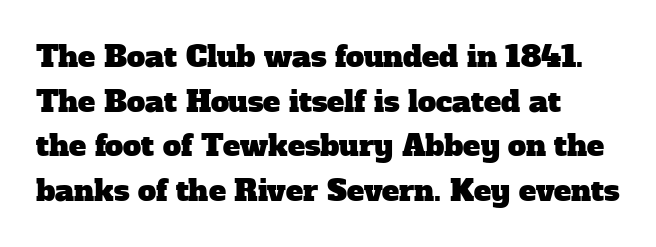
{"serif": "yes", "width": "normal", "stroke_contrast": "low", "x_height": "medium", "monospaced": "no", "underline": "no", "align": "left", "line_spacing": "normal", "line_spacing_ratio": 1.54, "letter_spacing": "normal", "letter_spacing_em": 0.0, "glyph_px": 29}
